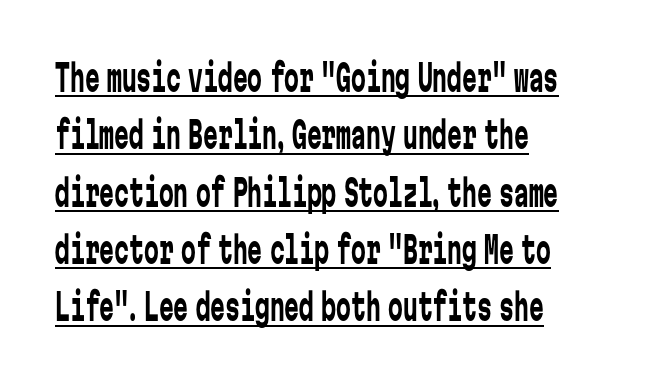
{"serif": "no", "italic": "no", "bold": "no", "weight": "regular", "width": "condensed", "stroke_contrast": "low", "x_height": "medium", "monospaced": "yes", "underline": "yes", "align": "left", "line_spacing": "normal", "line_spacing_ratio": 1.55, "letter_spacing": "normal", "letter_spacing_em": 0.0, "glyph_px": 37}
